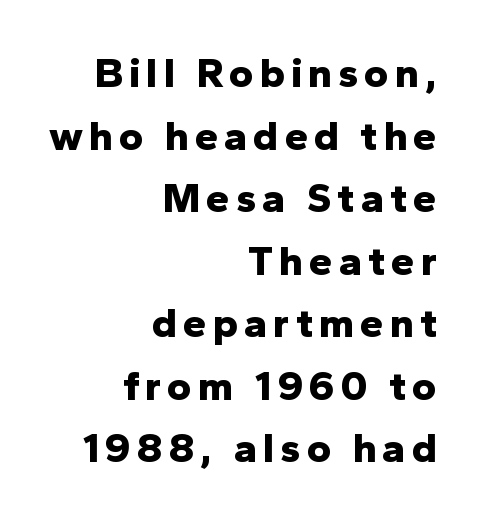
Q: Is the text bold? A: Yes.
Q: Is the text italic (slanted)? A: No, it is upright.
Q: Is the typeface a serif or a sans-serif typeface? A: Sans-serif.
Q: Is the text underlined? A: No.
Q: How is the paragraph aligned? A: Right-aligned.
Q: Is the spacing between lines tight, normal or loose? A: Normal.
Q: Width (condensed, normal, or wide)? A: Normal.
Q: Stroke contrast? A: Low.
Q: x-height? A: Medium.
Q: Monospaced? A: No.
